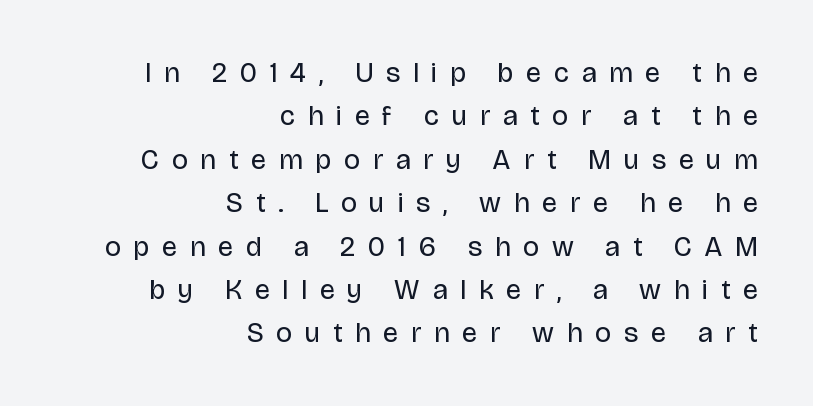
Q: Is the text bold? A: No.
Q: Is the text italic (slanted)? A: No, it is upright.
Q: Is the typeface a serif or a sans-serif typeface? A: Sans-serif.
Q: Is the text underlined? A: No.
Q: How is the paragraph aligned? A: Right-aligned.
Q: Is the spacing between letters normal or unusually wide? A: Unusually wide.
Q: Is the spacing between lines tight, normal or loose? A: Normal.
Q: Width (condensed, normal, or wide)? A: Normal.
Q: Stroke contrast? A: Low.
Q: x-height? A: Large.
Q: Monospaced? A: No.
